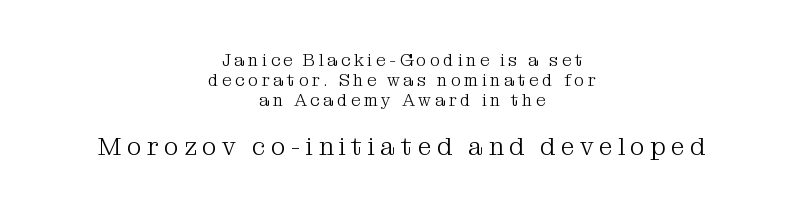
These lines have a slow, spaced-out rhythm from letter to letter. The letters stand upright; this is a roman face. In this sample the second text group is rendered at the bigger scale. Horizontally, the lines are justified to the midpoint only. The strokes carry an ordinary text weight at most.
